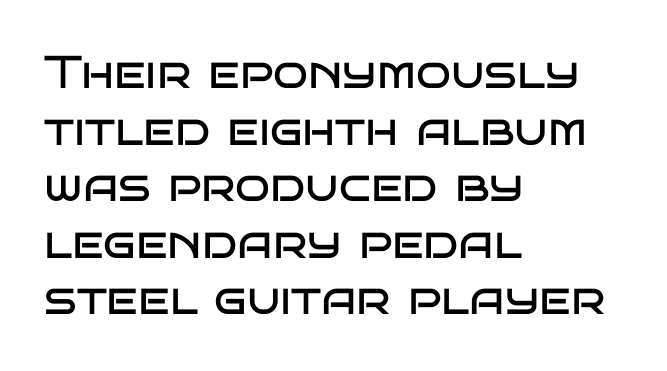
Stems and bowls with no extra thickness — not bold. Tracking here is standard; glyphs follow each other at the usual distance. The lettering holds an erect, upright posture throughout. Any mark beneath the type? The region is blank. The text block is weighted toward the left margin, trailing off unevenly rightward. Note the varied advance widths — an 'i' is clearly narrower than an 'm'.
